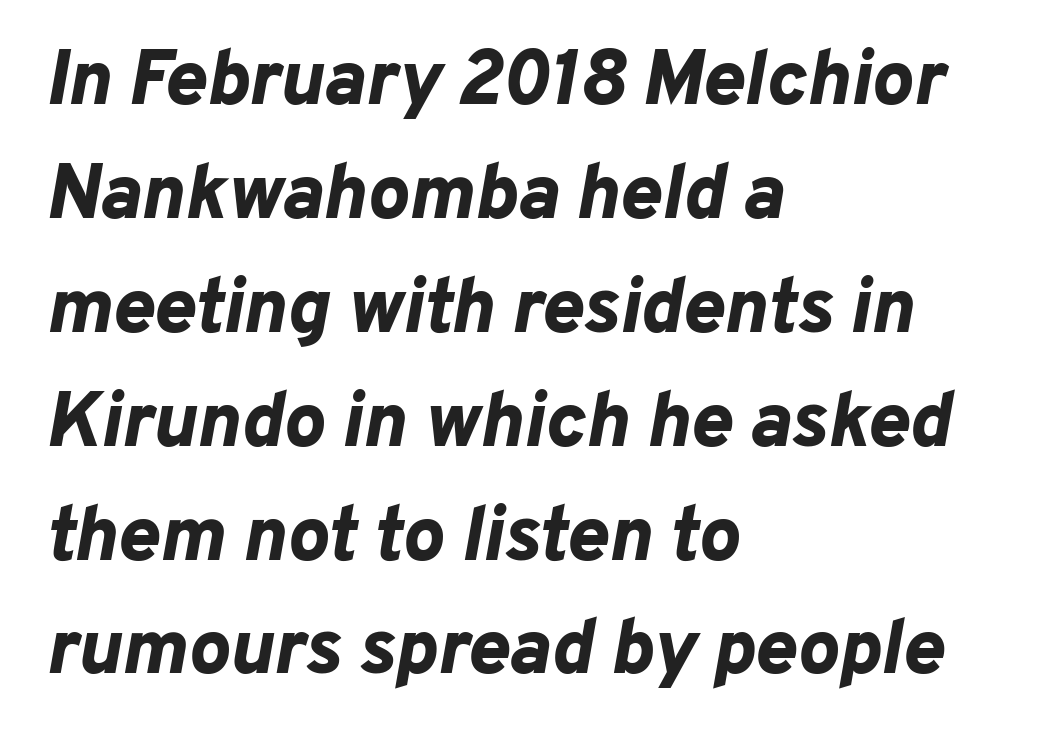
The image shows 78 px bold type, italic (leaning right); set left-aligned, normal line spacing (1.46x), normal letter spacing, not underlined; low stroke contrast and a medium x-height.
